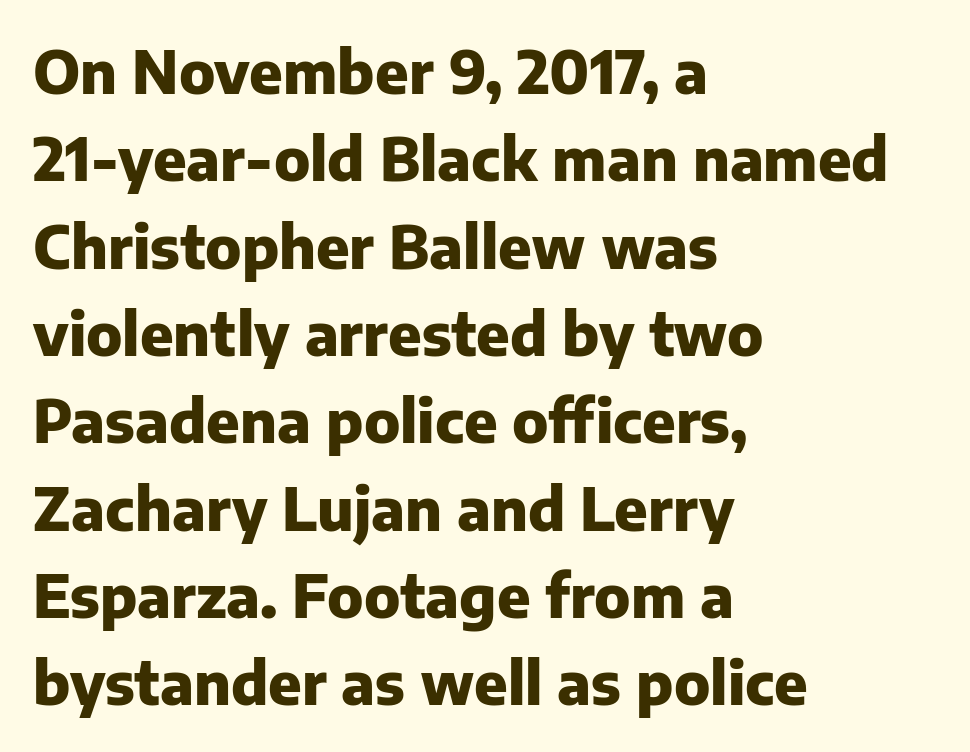
Heavy-handed strokes throughout: this text is bold. The baseline area is clear. The lettering stays uniformly vertical, giving the passage a roman look. Short note: letters normally spaced.
